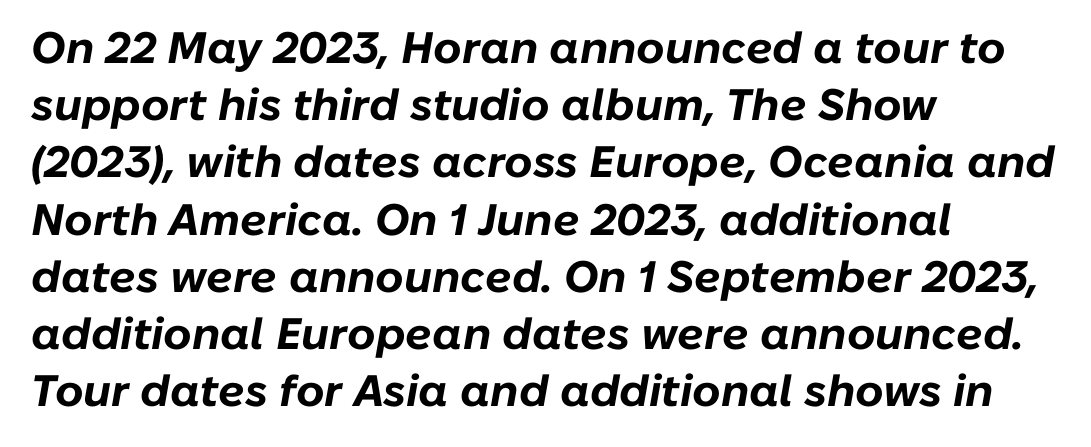
Q: Is the text bold? A: Yes.
Q: Is the text italic (slanted)? A: Yes, it leans right by about 10 degrees.
Q: Is the text underlined? A: No.
Q: How is the paragraph aligned? A: Left-aligned.
Q: Is the spacing between letters normal or unusually wide? A: Normal.
Q: Is the spacing between lines tight, normal or loose? A: Normal.
Q: Width (condensed, normal, or wide)? A: Normal.
Q: Stroke contrast? A: Low.
Q: x-height? A: Medium.
Q: Monospaced? A: No.
